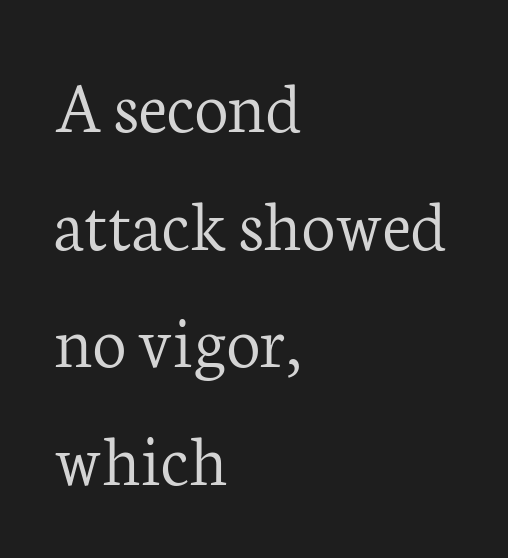
Q: Is the text bold? A: No.
Q: Is the text italic (slanted)? A: No, it is upright.
Q: Is the typeface a serif or a sans-serif typeface? A: Serif.
Q: Is the text underlined? A: No.
Q: How is the paragraph aligned? A: Left-aligned.
Q: Is the spacing between letters normal or unusually wide? A: Normal.
Q: Is the spacing between lines tight, normal or loose? A: Normal.
Q: Width (condensed, normal, or wide)? A: Normal.
Q: Stroke contrast? A: Low.
Q: x-height? A: Medium.
Q: Monospaced? A: No.
